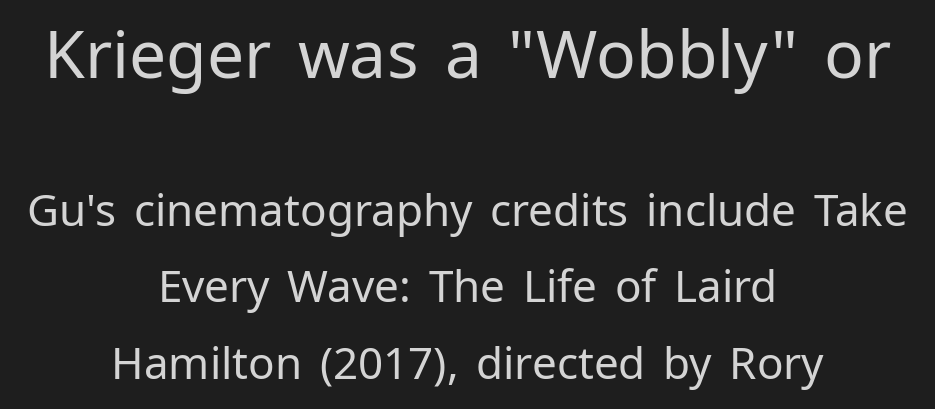
The image shows 66 px regular-weight sans-serif type, upright; set centered, line spacing 1.74x, normal letter spacing, not underlined; the first (top) block is 1.5x larger; low stroke contrast and a medium x-height.
